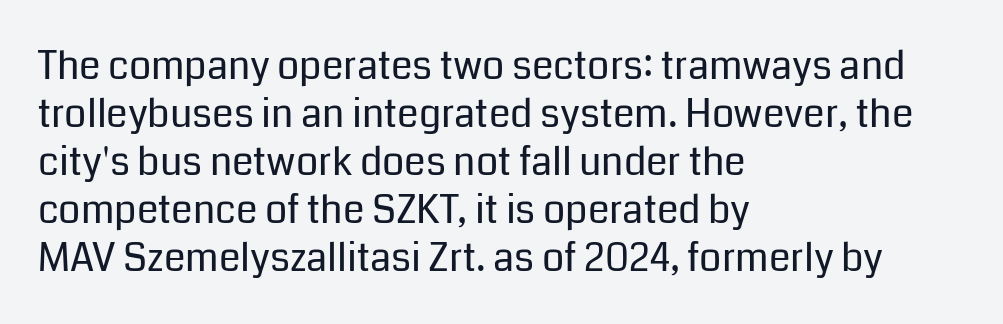
Q: Is the text bold? A: No.
Q: Is the text italic (slanted)? A: No, it is upright.
Q: Is the typeface a serif or a sans-serif typeface? A: Sans-serif.
Q: Is the text underlined? A: No.
Q: How is the paragraph aligned? A: Left-aligned.
Q: Is the spacing between letters normal or unusually wide? A: Normal.
Q: Width (condensed, normal, or wide)? A: Normal.
Q: Stroke contrast? A: Low.
Q: x-height? A: Medium.
Q: Monospaced? A: No.
